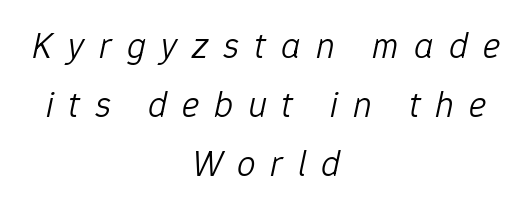
The strokes are not fattened; the text isn't bold. Students, observe: this is what conventionally led text looks like. Think of a printed novel: that variable character pitch is what you see here. The specimen omits any rule beneath the text block's lines.
